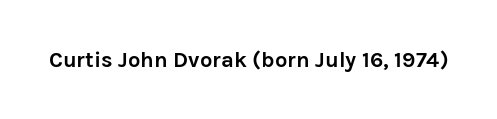
{"italic": "no", "bold": "yes", "underline": "no", "letter_spacing": "normal", "letter_spacing_em": 0.0, "glyph_px": 22}
